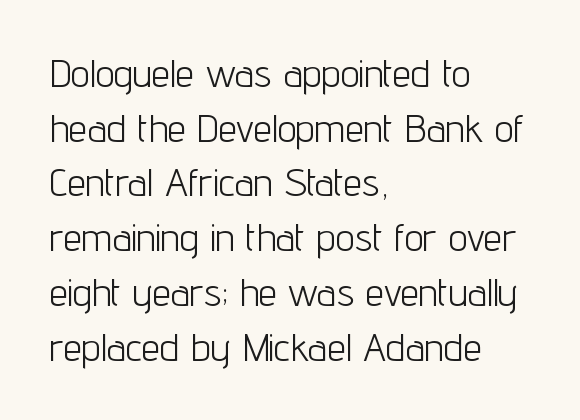
The image shows 38 px light, condensed sans-serif type, upright; set left-aligned, normal line spacing (1.44x), normal letter spacing, not underlined; low stroke contrast and a medium x-height.
